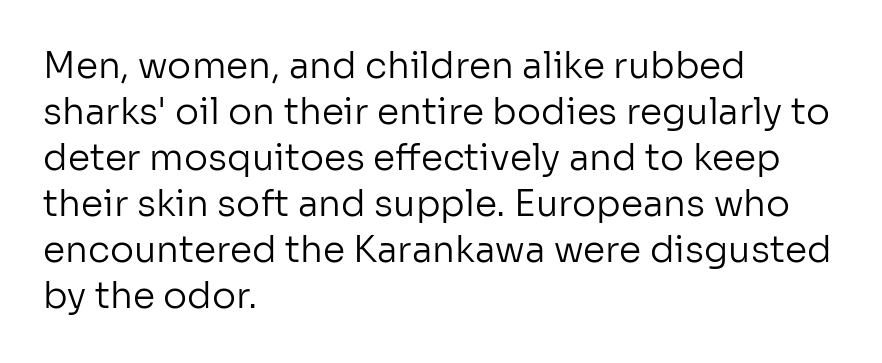
{"serif": "no", "italic": "no", "bold": "no", "weight": "regular", "width": "normal", "stroke_contrast": "low", "x_height": "medium", "monospaced": "no", "underline": "no", "align": "left", "line_spacing": "normal", "line_spacing_ratio": 1.28, "letter_spacing": "normal", "letter_spacing_em": 0.0, "glyph_px": 36}
